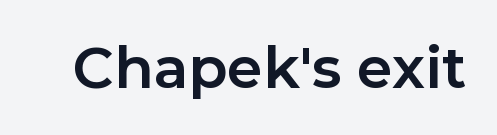
Q: Is the text bold? A: Yes.
Q: Is the text italic (slanted)? A: No, it is upright.
Q: Is the typeface a serif or a sans-serif typeface? A: Sans-serif.
Q: Is the text underlined? A: No.
Q: Is the spacing between letters normal or unusually wide? A: Normal.
Q: Width (condensed, normal, or wide)? A: Normal.
Q: Stroke contrast? A: Low.
Q: x-height? A: Medium.
Q: Monospaced? A: No.
